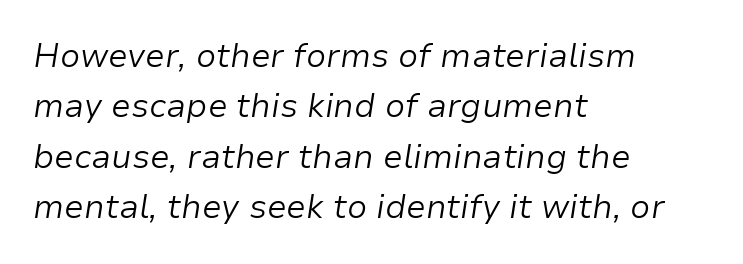
Looking at the ascenders, they clearly lean. In terms of letterspacing, this is plain default setting. The strip under each line holds only bare page. The strokes carry an ordinary text weight at most.
